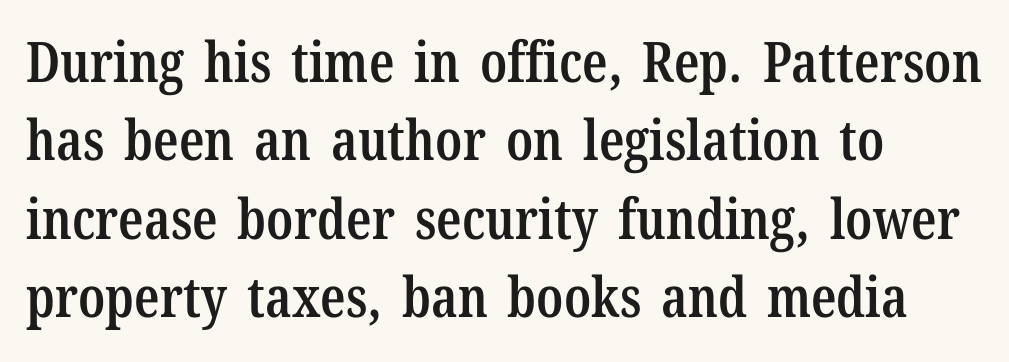
The type is set solid horizontally, with unmodified tracking. Serif or sans? Serif — the stroke terminals have little feet. A roman cut, with each character standing at attention. Semibold letterforms, between regular and bold.
